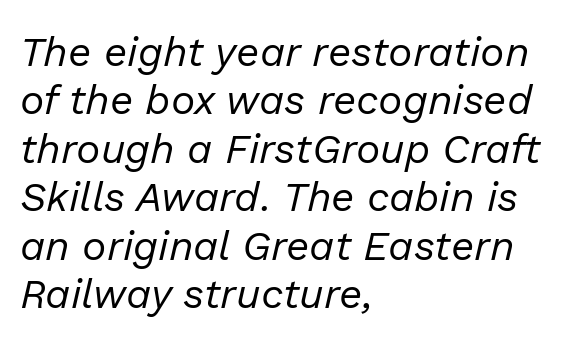
{"italic": "yes", "lean": "right", "slant_degrees": 13, "bold": "no", "weight": "regular", "width": "normal", "stroke_contrast": "low", "x_height": "medium", "monospaced": "no", "underline": "no", "align": "left", "line_spacing_ratio": 1.18, "letter_spacing": "normal", "letter_spacing_em": 0.0, "glyph_px": 41}
